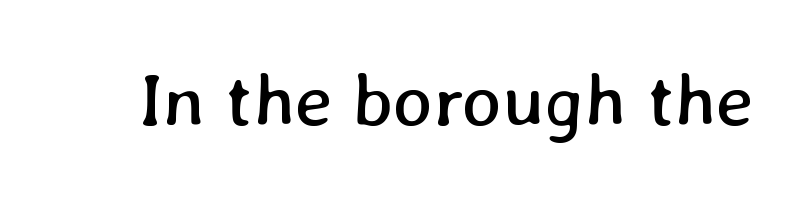
Quick note: underline off. No extra ink here — the face is not bold. Each letter keeps its own natural width here, so spacing adapts to shape. Does extra space separate the letters? No, they use regular spacing.
